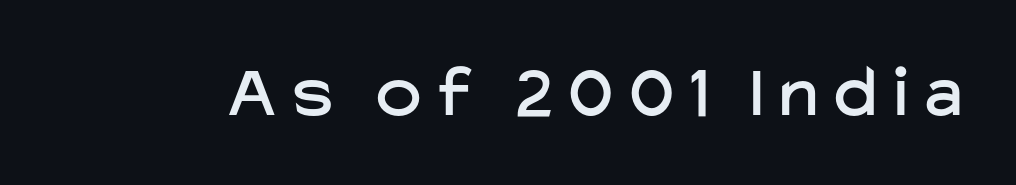
Q: Is the text italic (slanted)? A: No, it is upright.
Q: Is the typeface a serif or a sans-serif typeface? A: Sans-serif.
Q: Is the text underlined? A: No.
Q: Is the spacing between letters normal or unusually wide? A: Unusually wide.
Q: Width (condensed, normal, or wide)? A: Normal.
Q: Stroke contrast? A: Low.
Q: x-height? A: Medium.
Q: Monospaced? A: No.
